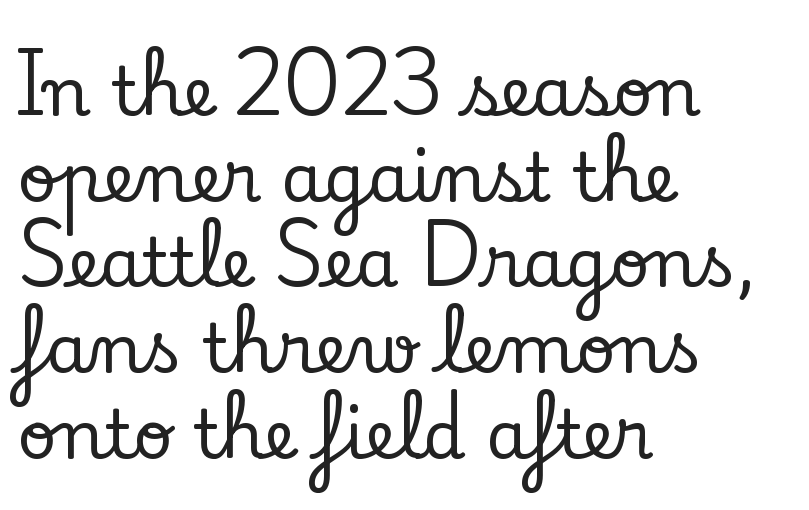
{"italic": "no", "width": "normal", "stroke_contrast": "low", "x_height": "small", "monospaced": "no", "underline": "no", "align": "left", "line_spacing": "normal", "line_spacing_ratio": 1.26, "letter_spacing": "normal", "letter_spacing_em": 0.0, "glyph_px": 68}
